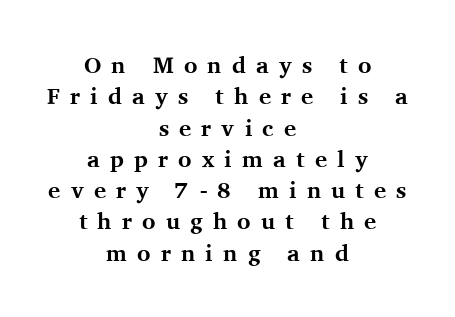
Heavy-handed strokes throughout: this text is bold. The space beneath each line is pristine and unruled. The designer left line spacing at the default. The passage shown has open, widely tracked lettering throughout.
